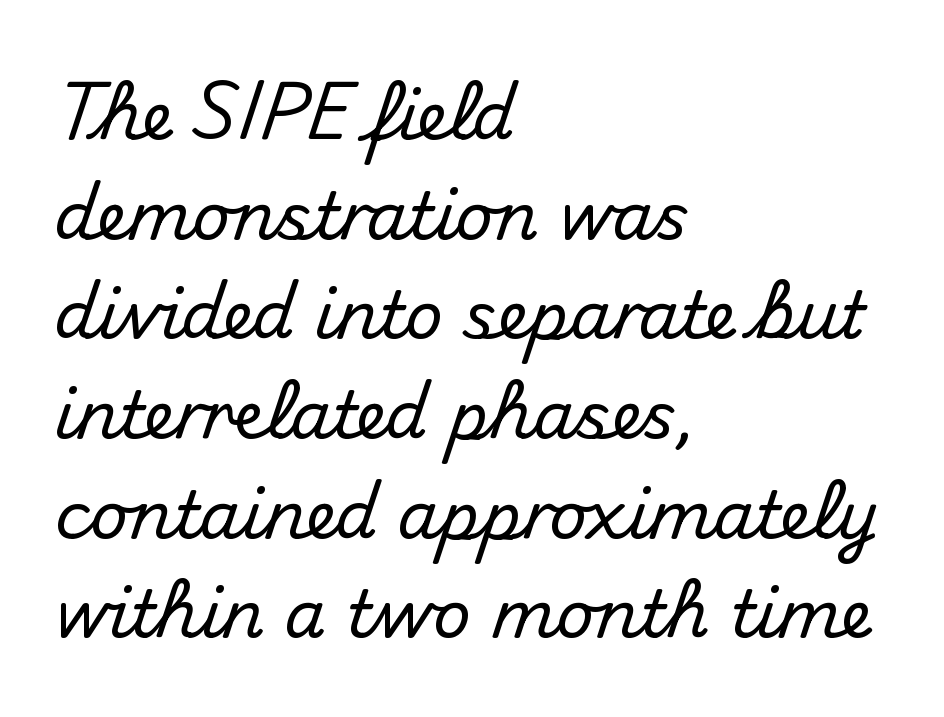
{"serif": "no", "width": "normal", "stroke_contrast": "medium", "x_height": "small", "monospaced": "no", "underline": "no", "align": "left", "line_spacing": "normal", "line_spacing_ratio": 1.51, "letter_spacing": "normal", "letter_spacing_em": 0.0, "glyph_px": 66}
